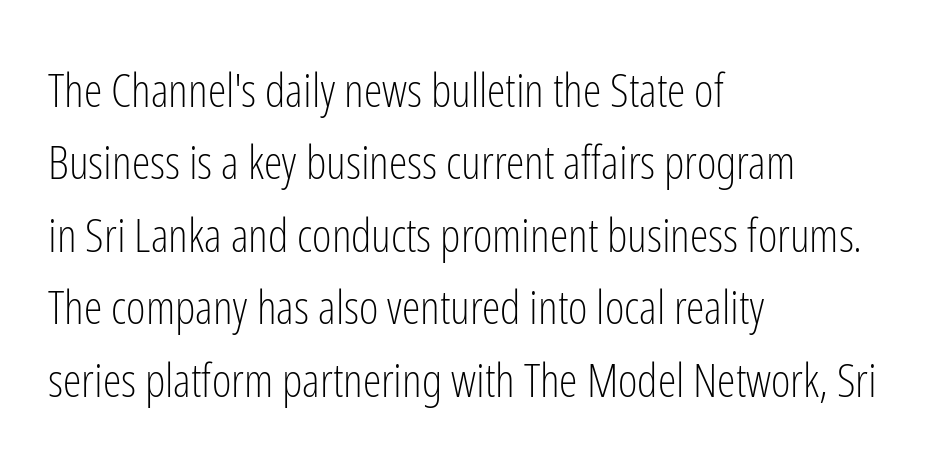
The image shows 47 px light, condensed sans-serif type, upright; set left-aligned, normal line spacing (1.54x), normal letter spacing, not underlined; low stroke contrast and a medium x-height.
